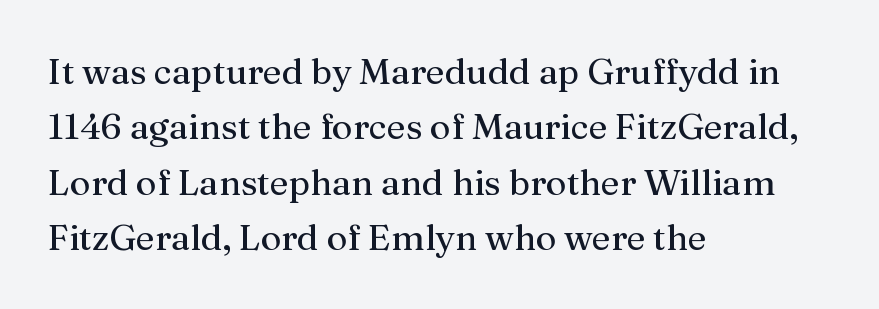
The weight would be labelled regular, book, light, or lighter still. Caption: multi-line text, flush left, ragged right. Honestly, the row spacing looks completely unremarkable. The baseline area is clear. Unlike a clean sans, this face finishes its strokes with serifs.
